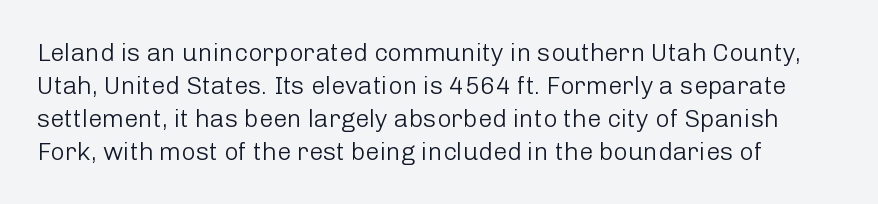
{"italic": "no", "bold": "no", "underline": "no", "line_spacing": "normal", "line_spacing_ratio": 1.32, "letter_spacing": "normal", "letter_spacing_em": 0.0, "glyph_px": 25}
